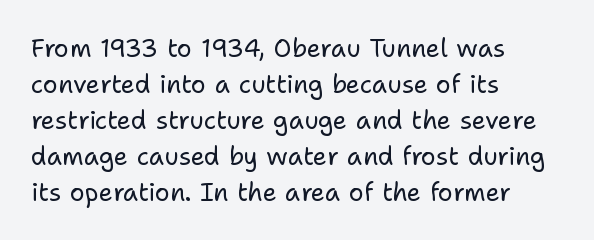
The rendering anchors every line to the left-hand side. Words appear dense and cohesive because spacing is normal. Does the leading feel generous? No, just average. A quiet, ordinary-to-light weight characterises the typeface.
